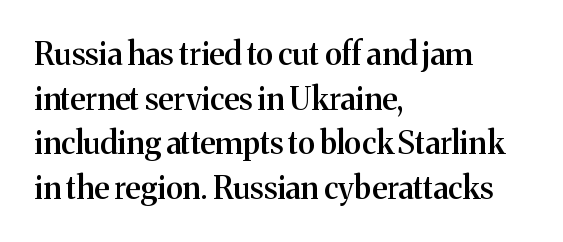
The image shows 31 px semibold serif type, upright; set left-aligned, normal line spacing (1.44x), normal letter spacing, not underlined; medium stroke contrast and a medium x-height.
